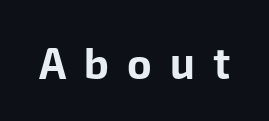
Ascenders rise straight up at ninety degrees. Does the type have serifs? No, each stem ends abruptly. What stands out about the letter spacing? Its width — letters are far apart. You could not count columns in this text — the font is proportionally spaced. Quick note: underline off. Typographic density is high because the face is bold.
